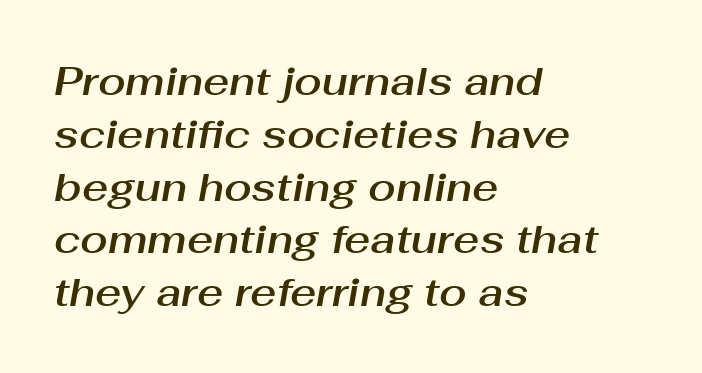
{"italic": "yes", "lean": "right", "slant_degrees": 10, "width": "normal", "stroke_contrast": "medium", "x_height": "medium", "monospaced": "no", "underline": "no", "align": "left", "line_spacing": "normal", "line_spacing_ratio": 1.32, "letter_spacing": "normal", "letter_spacing_em": 0.0, "glyph_px": 40}
